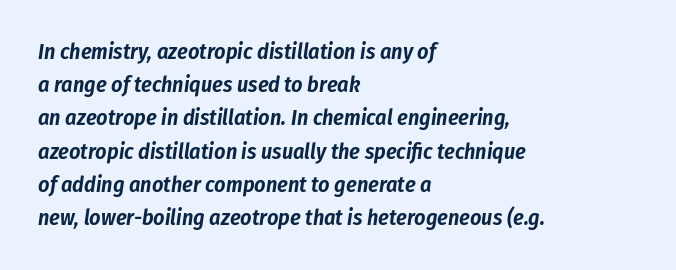
Q: Is the text italic (slanted)? A: Yes, it leans right by about 8 degrees.
Q: Is the text underlined? A: No.
Q: How is the paragraph aligned? A: Left-aligned.
Q: Is the spacing between letters normal or unusually wide? A: Normal.
Q: Is the spacing between lines tight, normal or loose? A: Normal.
